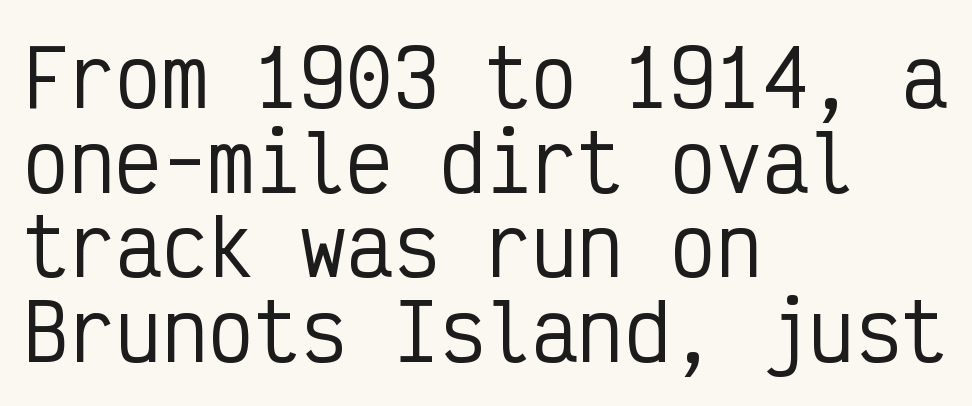
Q: Is the text italic (slanted)? A: No, it is upright.
Q: Is the typeface a serif or a sans-serif typeface? A: Sans-serif.
Q: Is the text underlined? A: No.
Q: How is the paragraph aligned? A: Left-aligned.
Q: Is the spacing between letters normal or unusually wide? A: Normal.
Q: Is the spacing between lines tight, normal or loose? A: Tight.
Q: Width (condensed, normal, or wide)? A: Condensed.
Q: Stroke contrast? A: Low.
Q: x-height? A: Medium.
Q: Monospaced? A: Yes.
